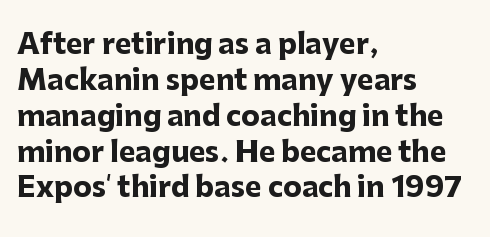
The designer left line spacing at the default. Visually the block forms a straight wall on the left and a jagged coastline on the right. Looks like regular typesetting: each glyph gets only the width it needs. The line texture is even and compact thanks to regular tracking. The space beneath each line is pristine and unruled. This is sans-serif lettering, the kind often seen on screens and signage.
